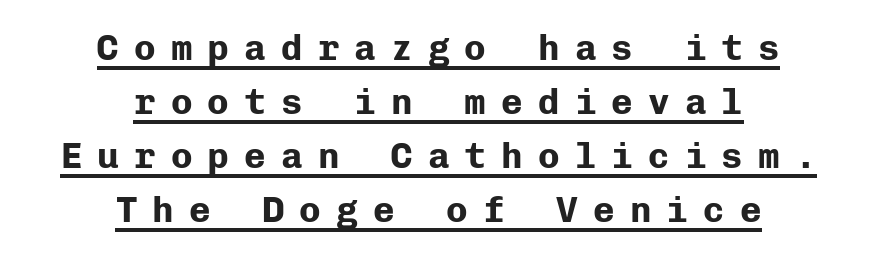
{"serif": "no", "italic": "no", "bold": "yes", "weight": "bold", "width": "normal", "stroke_contrast": "low", "x_height": "medium", "monospaced": "yes", "underline": "yes", "align": "center", "line_spacing": "normal", "line_spacing_ratio": 1.5, "letter_spacing": "wide", "letter_spacing_em": 0.42, "glyph_px": 36}
